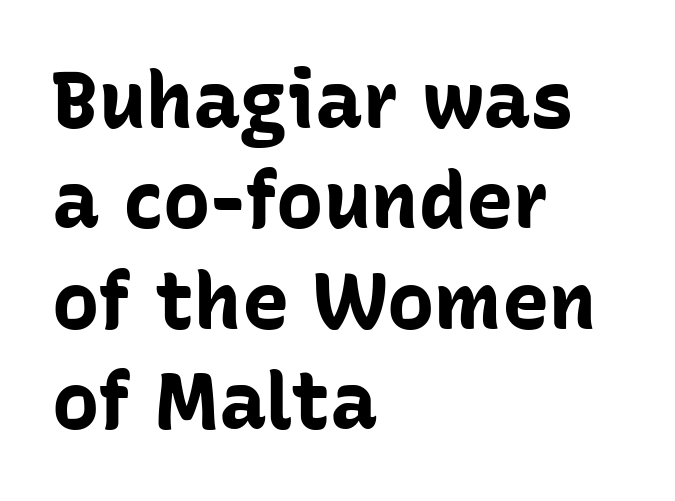
Q: Is the text bold? A: Yes.
Q: Is the text italic (slanted)? A: No, it is upright.
Q: Is the typeface a serif or a sans-serif typeface? A: Sans-serif.
Q: Is the text underlined? A: No.
Q: How is the paragraph aligned? A: Left-aligned.
Q: Is the spacing between letters normal or unusually wide? A: Normal.
Q: Is the spacing between lines tight, normal or loose? A: Normal.
Q: Width (condensed, normal, or wide)? A: Normal.
Q: Stroke contrast? A: Low.
Q: x-height? A: Medium.
Q: Monospaced? A: No.
